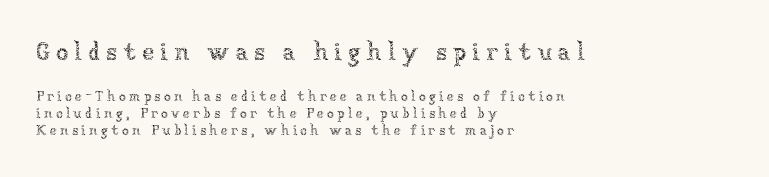
Q: Is the text bold? A: No.
Q: Is the text italic (slanted)? A: No, it is upright.
Q: Is the text underlined? A: No.
Q: How is the paragraph aligned? A: Left-aligned.
Q: Is the spacing between letters normal or unusually wide? A: Unusually wide.
Q: Which block of text is set in a larger size, the first (top) or the second (bottom)? A: The first (top) one.
